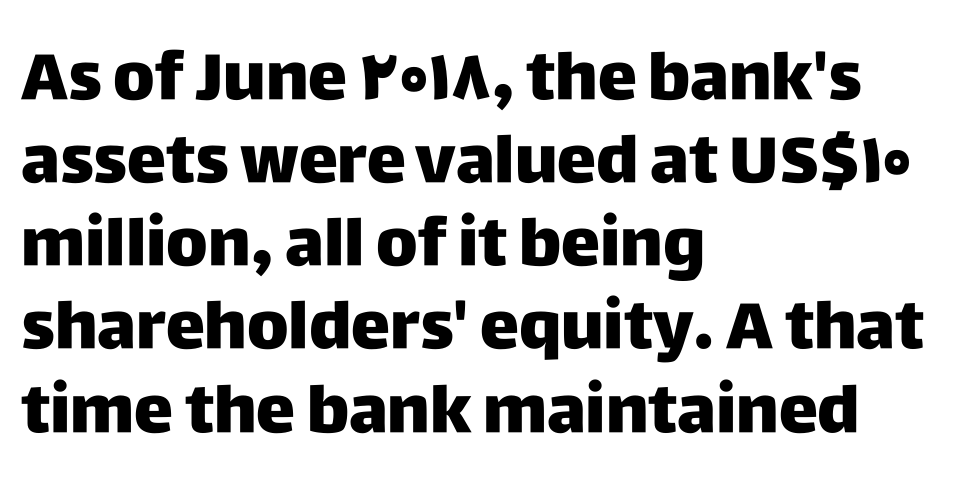
Q: Is the text italic (slanted)? A: No, it is upright.
Q: Is the typeface a serif or a sans-serif typeface? A: Sans-serif.
Q: Is the text underlined? A: No.
Q: How is the paragraph aligned? A: Left-aligned.
Q: Is the spacing between letters normal or unusually wide? A: Normal.
Q: Is the spacing between lines tight, normal or loose? A: Normal.
Q: Width (condensed, normal, or wide)? A: Normal.
Q: Stroke contrast? A: Low.
Q: x-height? A: Large.
Q: Monospaced? A: No.
